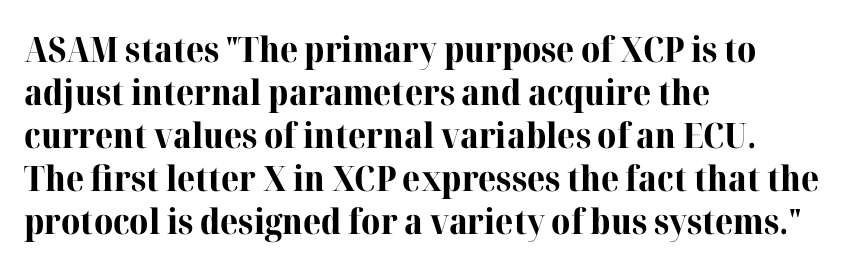
{"serif": "yes", "italic": "no", "bold": "yes", "weight": "bold", "width": "normal", "stroke_contrast": "high", "x_height": "medium", "monospaced": "no", "underline": "no", "align": "left", "line_spacing_ratio": 1.23, "letter_spacing": "normal", "letter_spacing_em": 0.0, "glyph_px": 35}
